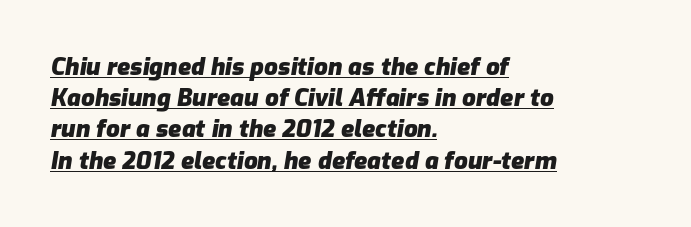
The image shows 24 px bold type, italic (leaning right); set left-aligned, normal line spacing (1.3x), normal letter spacing, underlined.
